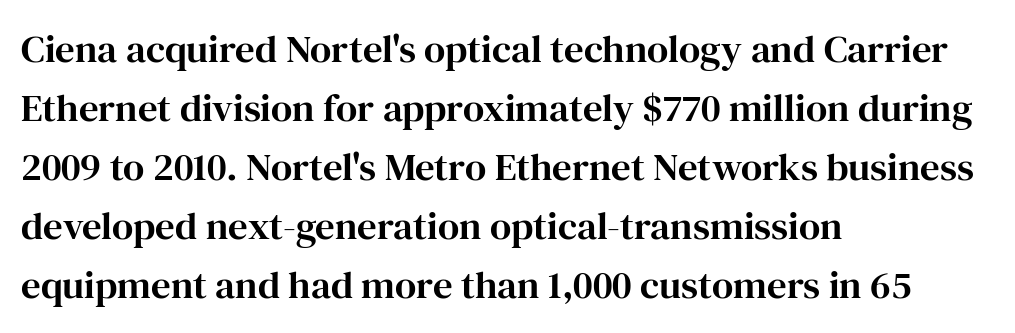
{"serif": "yes", "italic": "no", "width": "normal", "stroke_contrast": "high", "x_height": "medium", "monospaced": "no", "underline": "no", "align": "left", "line_spacing": "normal", "line_spacing_ratio": 1.51, "letter_spacing": "normal", "letter_spacing_em": 0.0, "glyph_px": 39}
